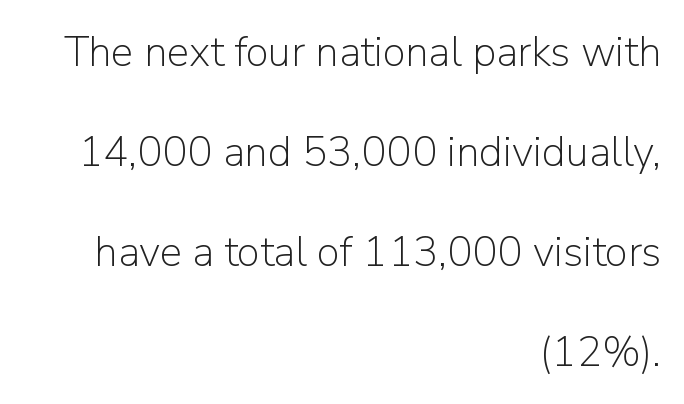
Does the lettering tilt? It doesn't — this is upright. Honestly, the letter spacing is just normal — you wouldn't notice it. A student would call this right alignment; a typographer would say flush right, rag left. Quick note: underline off.
